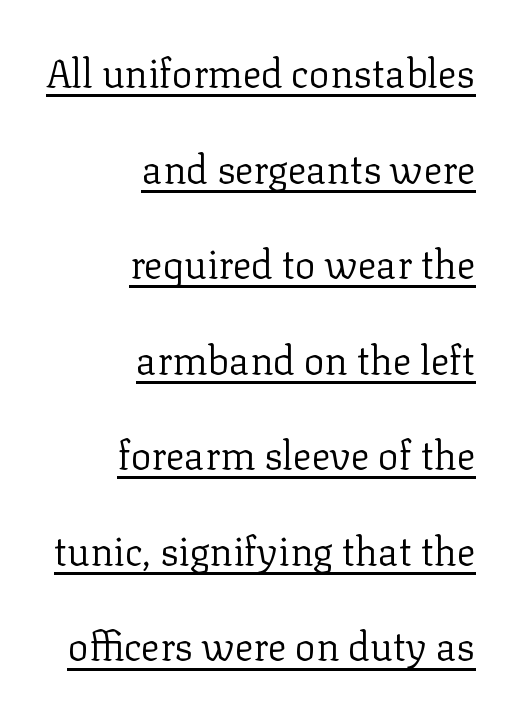
The image shows 39 px regular-weight serif type, upright; set right-aligned, loose line spacing (2.45x), normal letter spacing, underlined; low stroke contrast and a medium x-height.
